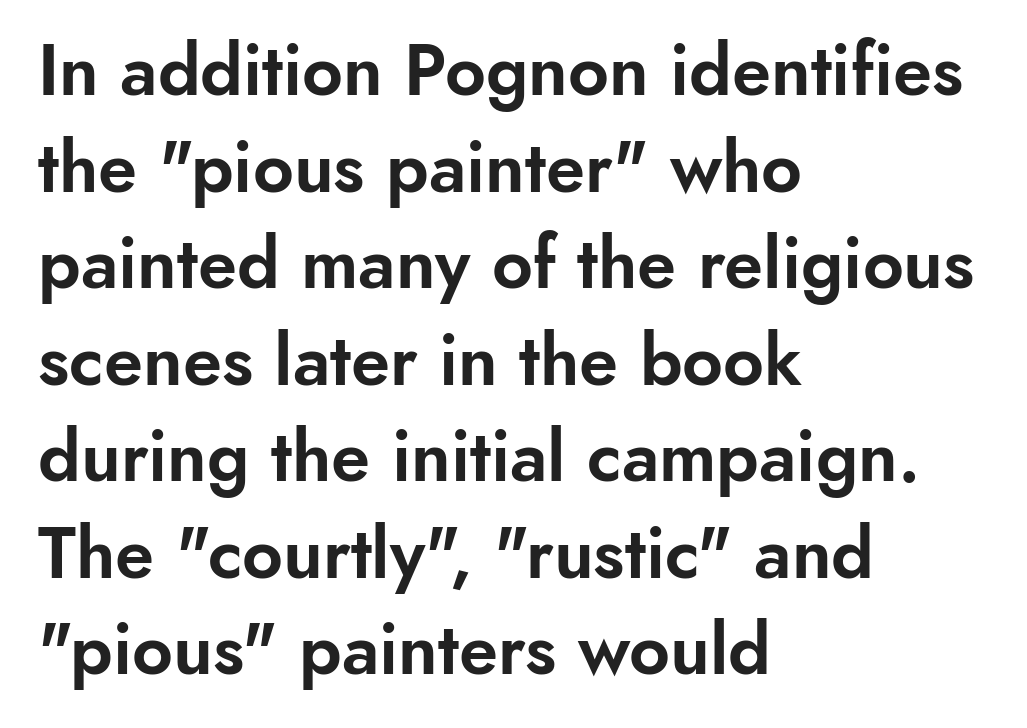
{"serif": "no", "italic": "no", "width": "normal", "stroke_contrast": "low", "x_height": "small", "monospaced": "no", "underline": "no", "align": "left", "line_spacing": "normal", "line_spacing_ratio": 1.36, "letter_spacing": "normal", "letter_spacing_em": 0.0, "glyph_px": 71}
